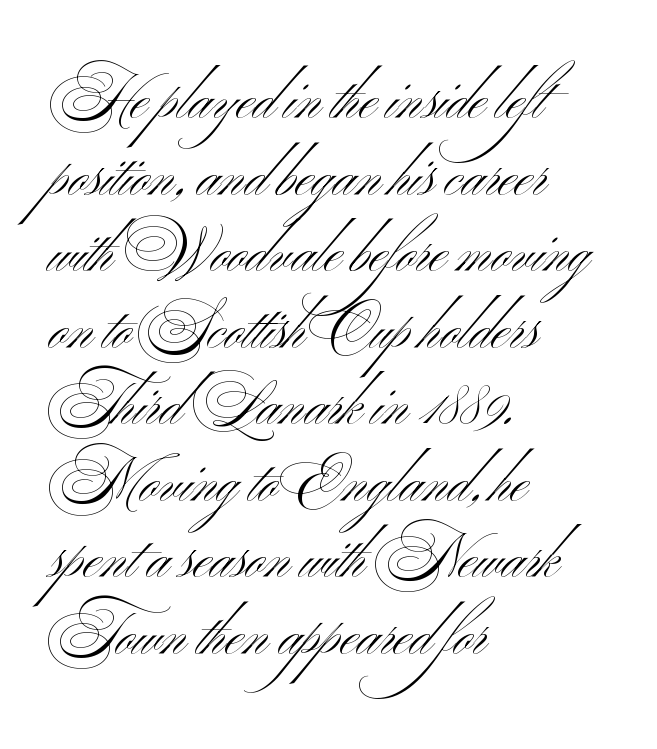
Q: Is the text bold? A: No.
Q: Is the text italic (slanted)? A: Yes.
Q: Is the typeface a serif or a sans-serif typeface? A: Sans-serif.
Q: Is the text underlined? A: No.
Q: How is the paragraph aligned? A: Left-aligned.
Q: Is the spacing between letters normal or unusually wide? A: Normal.
Q: Is the spacing between lines tight, normal or loose? A: Normal.
Q: Width (condensed, normal, or wide)? A: Wide.
Q: Stroke contrast? A: Medium.
Q: x-height? A: Small.
Q: Monospaced? A: No.
